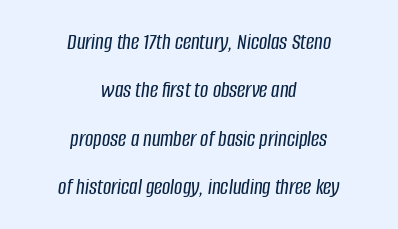
The image shows 23 px text type, italic (leaning right); set centered, loose line spacing (2.1x), normal letter spacing, not underlined.
